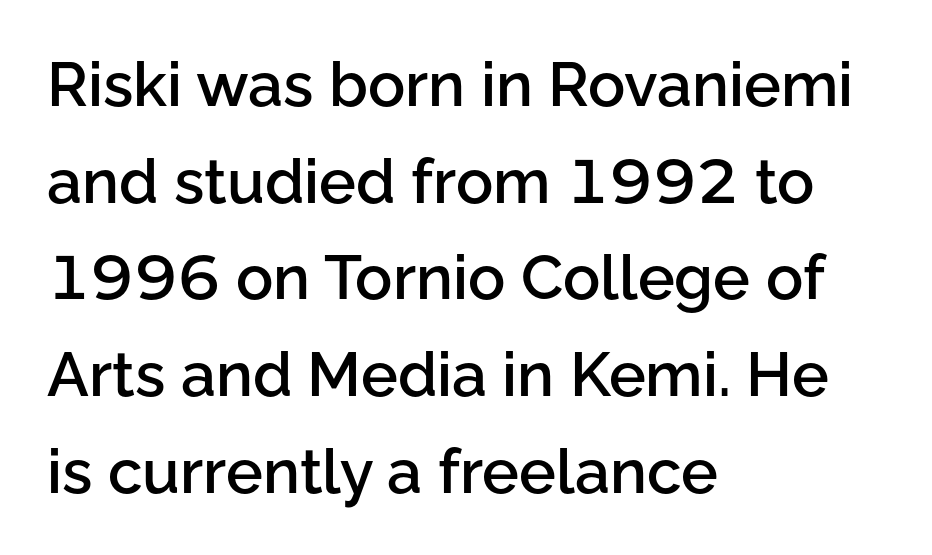
The image shows 62 px semibold sans-serif type, upright; set left-aligned, normal line spacing (1.56x), normal letter spacing, not underlined; low stroke contrast and a medium x-height.
